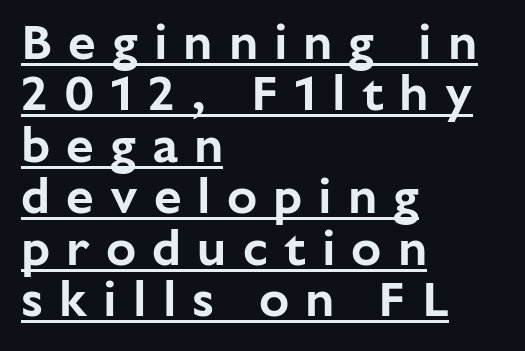
Compared with undecorated copy, this sample adds a rule below the words. The face used here is proportionally spaced, like ordinary book or web type. Upright lettering throughout. Is the block centered? No — it sits flush against the left margin. Leading is clearly below the norm, producing a dense column.
